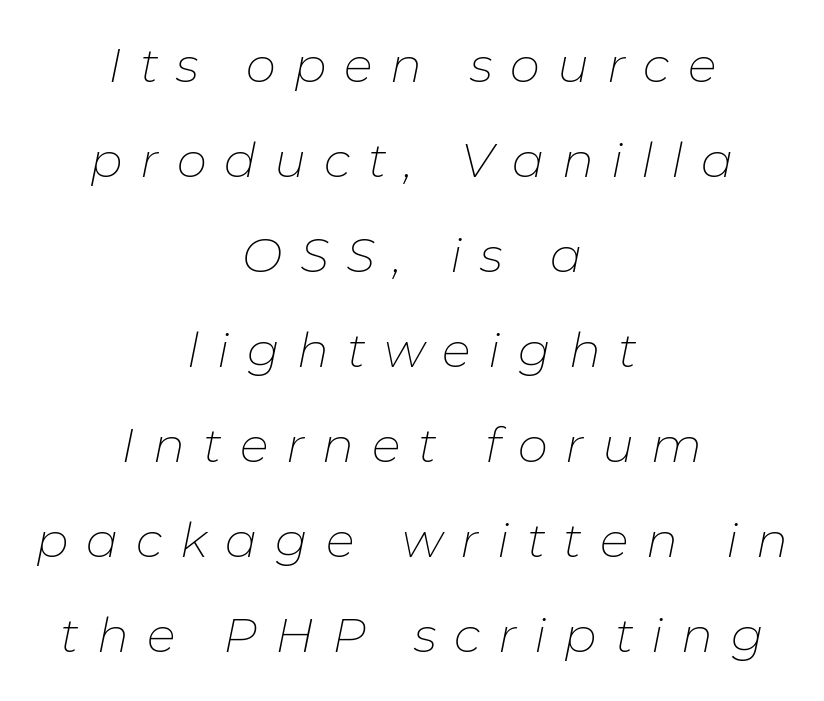
Q: Is the text bold? A: No.
Q: Is the text italic (slanted)? A: Yes, it leans right by about 11 degrees.
Q: Is the text underlined? A: No.
Q: How is the paragraph aligned? A: Centered.
Q: Is the spacing between letters normal or unusually wide? A: Unusually wide.
Q: Is the spacing between lines tight, normal or loose? A: Loose.
Q: Width (condensed, normal, or wide)? A: Normal.
Q: Stroke contrast? A: Low.
Q: x-height? A: Medium.
Q: Monospaced? A: No.
